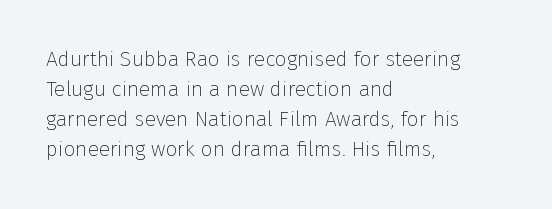
The image shows 21 px text type, upright; set left-aligned, normal line spacing (1.43x), normal letter spacing, not underlined.
